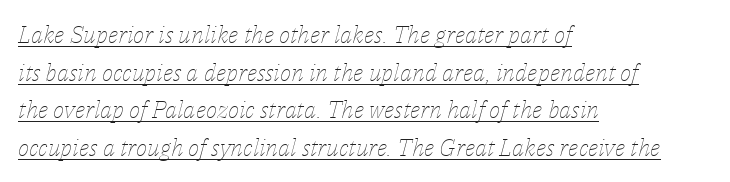
The image shows 24 px text type, italic (leaning right); set left-aligned, normal line spacing (1.57x), normal letter spacing, underlined.
